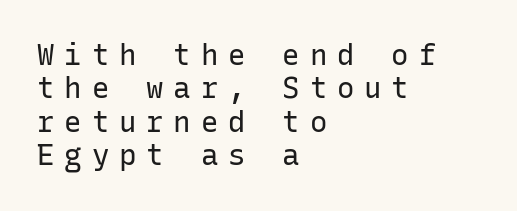
Q: Is the text bold? A: No.
Q: Is the text italic (slanted)? A: No, it is upright.
Q: Is the typeface a serif or a sans-serif typeface? A: Sans-serif.
Q: Is the text underlined? A: No.
Q: How is the paragraph aligned? A: Left-aligned.
Q: Is the spacing between letters normal or unusually wide? A: Unusually wide.
Q: Is the spacing between lines tight, normal or loose? A: Tight.
Q: Width (condensed, normal, or wide)? A: Normal.
Q: Stroke contrast? A: Low.
Q: x-height? A: Medium.
Q: Monospaced? A: Yes.
